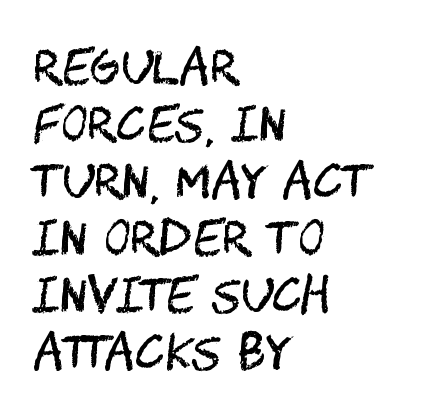
Q: Is the text bold? A: No.
Q: Is the text italic (slanted)? A: No, it is upright.
Q: Is the typeface a serif or a sans-serif typeface? A: Sans-serif.
Q: Is the text underlined? A: No.
Q: How is the paragraph aligned? A: Left-aligned.
Q: Is the spacing between letters normal or unusually wide? A: Normal.
Q: Width (condensed, normal, or wide)? A: Condensed.
Q: Stroke contrast? A: Medium.
Q: x-height? A: Large.
